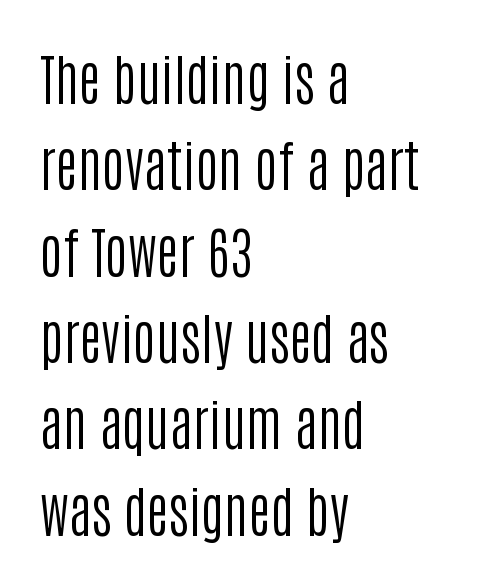
The foot of each line stays bare and open. Each word holds together tightly as a unit, with standard inter-letter gaps. Look at the bottom of the vertical strokes: they stop flat, with no serifs. Varying glyph widths throughout — classic text-font behaviour. Heaviness? Minimal to ordinary, like unemphasized prose.
